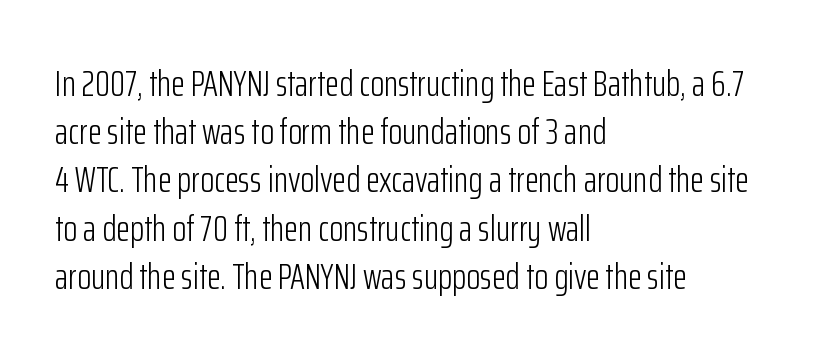
Q: Is the text bold? A: No.
Q: Is the text italic (slanted)? A: No, it is upright.
Q: Is the typeface a serif or a sans-serif typeface? A: Sans-serif.
Q: Is the text underlined? A: No.
Q: How is the paragraph aligned? A: Left-aligned.
Q: Is the spacing between letters normal or unusually wide? A: Normal.
Q: Is the spacing between lines tight, normal or loose? A: Normal.
Q: Width (condensed, normal, or wide)? A: Condensed.
Q: Stroke contrast? A: Low.
Q: x-height? A: Medium.
Q: Monospaced? A: No.
